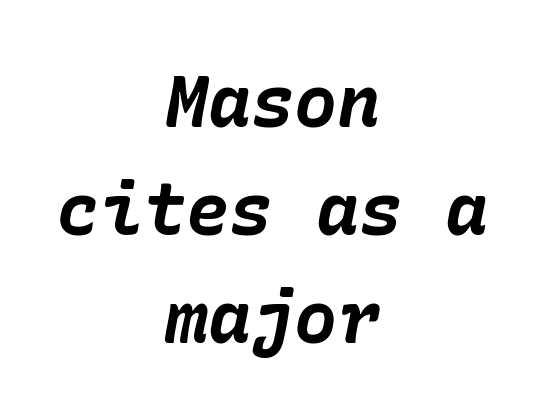
{"italic": "yes", "lean": "right", "slant_degrees": 10, "bold": "yes", "weight": "bold", "width": "normal", "stroke_contrast": "low", "x_height": "medium", "underline": "no", "align": "center", "line_spacing": "normal", "line_spacing_ratio": 1.5, "letter_spacing": "normal", "letter_spacing_em": 0.0, "glyph_px": 72}
